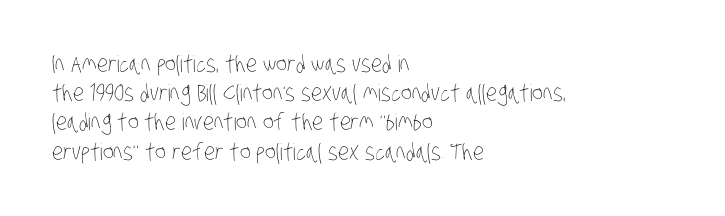
Q: Is the text bold? A: No.
Q: Is the text underlined? A: No.
Q: How is the paragraph aligned? A: Left-aligned.
Q: Is the spacing between letters normal or unusually wide? A: Normal.
Q: Is the spacing between lines tight, normal or loose? A: Normal.
